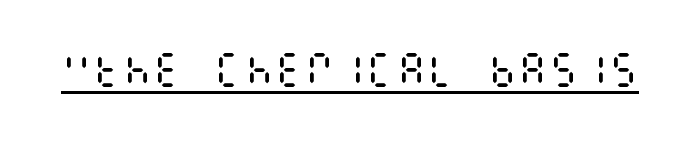
Q: Is the text bold? A: No.
Q: Is the text italic (slanted)? A: No, it is upright.
Q: Is the text underlined? A: Yes.
Q: Is the spacing between letters normal or unusually wide? A: Normal.
Q: Width (condensed, normal, or wide)? A: Condensed.
Q: Stroke contrast? A: Medium.
Q: x-height? A: Large.
